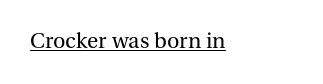
Q: Is the text bold? A: No.
Q: Is the text italic (slanted)? A: No, it is upright.
Q: Is the text underlined? A: Yes.
Q: How is the paragraph aligned? A: Left-aligned.
Q: Is the spacing between letters normal or unusually wide? A: Normal.
